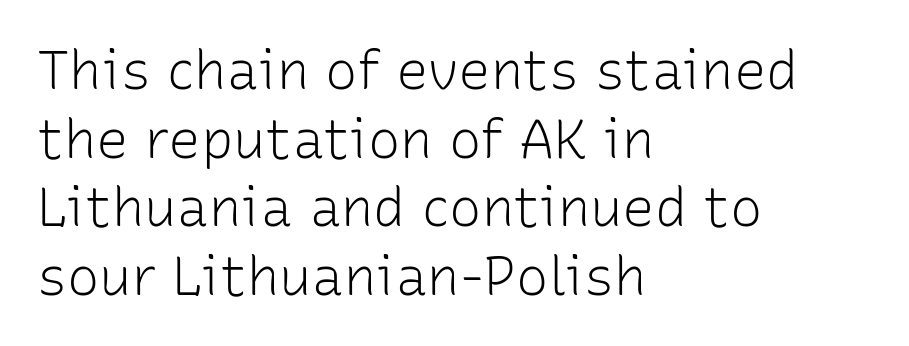
Varying glyph widths throughout — classic text-font behaviour. The gaps between neighbouring characters are ordinary and unremarkable. Stems here are at most as thick as an everyday book face. A classic flush-left, rag-right setting is used for this passage. A roman cut, with each character standing at attention.
